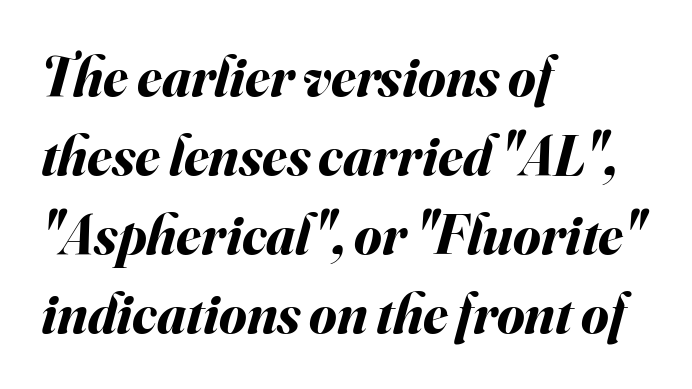
Q: Is the text bold? A: Yes.
Q: Is the text italic (slanted)? A: Yes, it leans right by about 16 degrees.
Q: Is the text underlined? A: No.
Q: How is the paragraph aligned? A: Left-aligned.
Q: Is the spacing between letters normal or unusually wide? A: Normal.
Q: Is the spacing between lines tight, normal or loose? A: Normal.
Q: Width (condensed, normal, or wide)? A: Normal.
Q: Stroke contrast? A: Medium.
Q: x-height? A: Small.
Q: Monospaced? A: No.
